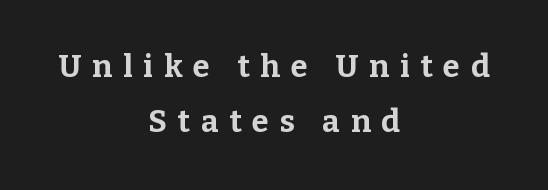
Typeset on center — no edge is straight. Short note: letters widely spaced. The glyphs in this specimen are seriffed. A dark, heavy texture on the line: the type is bold. Each row of text sits above clean, open space.
